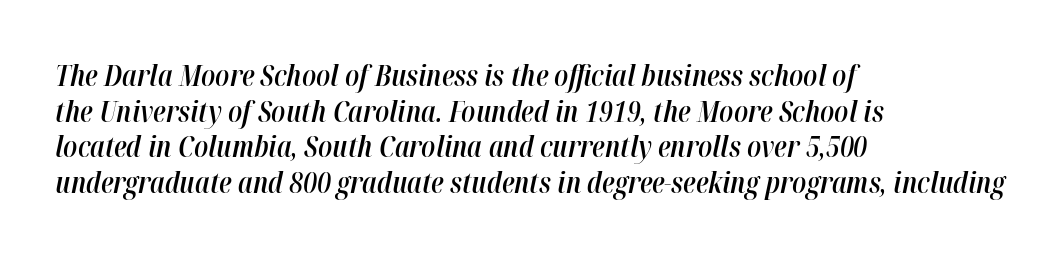
{"italic": "yes", "lean": "right", "slant_degrees": 12, "bold": "semi", "weight": "semibold", "width": "condensed", "stroke_contrast": "high", "x_height": "medium", "monospaced": "no", "underline": "no", "align": "left", "line_spacing_ratio": 1.23, "letter_spacing": "normal", "letter_spacing_em": 0.0, "glyph_px": 29}
